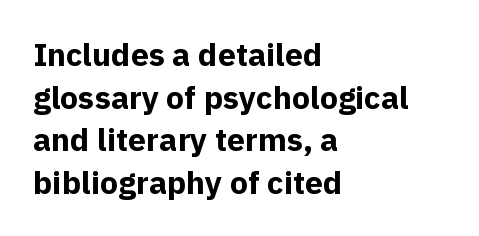
Bold? Absolutely — the strokes are thick and heavy. I'd call this a sans setting — the letters go barefoot. Leftover space on each line is placed entirely after the last word. Descenders hang freely into open space.
